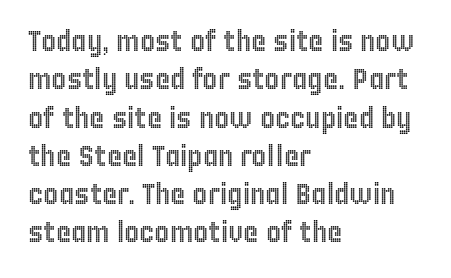
Short note: letters normally spaced. Italic: no, the glyphs are upright roman. The rendering uses natural spacing where letterforms have individual widths. Each row of text sits above clean, open space. The passage is arranged the way most books set body copy — flush left.
